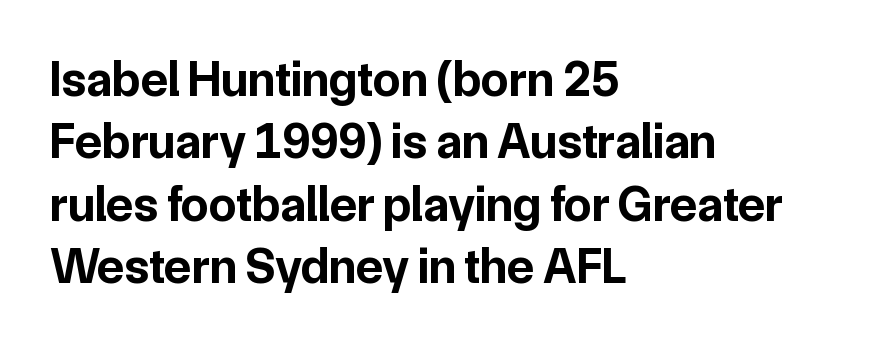
The image shows 50 px bold sans-serif type, upright; set left-aligned, normal line spacing (1.25x), normal letter spacing, not underlined; low stroke contrast and a medium x-height.
